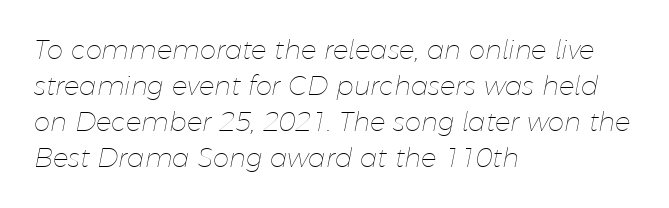
Q: Is the text bold? A: No.
Q: Is the text italic (slanted)? A: Yes, it leans right by about 11 degrees.
Q: Is the text underlined? A: No.
Q: How is the paragraph aligned? A: Left-aligned.
Q: Is the spacing between letters normal or unusually wide? A: Normal.
Q: Is the spacing between lines tight, normal or loose? A: Normal.
